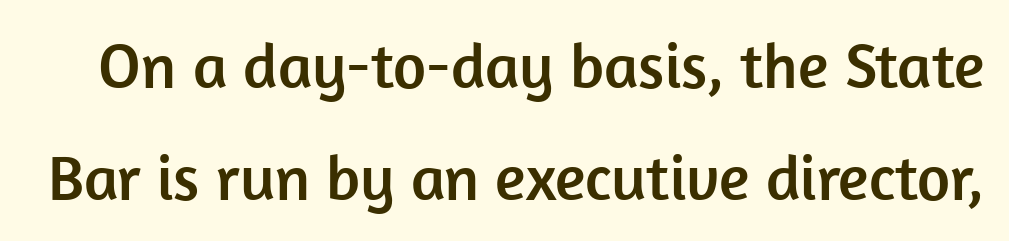
{"serif": "no", "italic": "no", "width": "normal", "stroke_contrast": "low", "x_height": "medium", "monospaced": "no", "underline": "no", "line_spacing_ratio": 1.75, "letter_spacing": "normal", "letter_spacing_em": 0.0, "glyph_px": 64}
